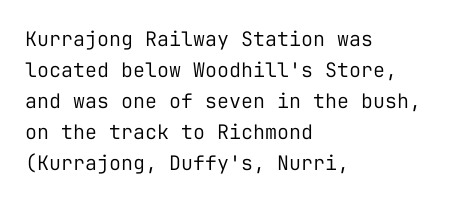
The face looks like a standard text weight, possibly lighter. The type is set solid horizontally, with unmodified tracking. The lettering stays uniformly vertical, giving the passage a roman look. Leading: standard. Casual observation: everything's shoved over to the left.
